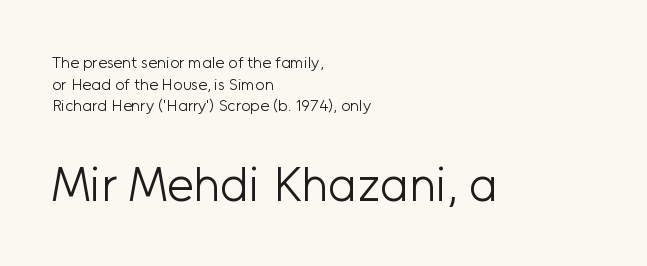
The image shows 48 px light sans-serif type, upright; set left-aligned, normal line spacing (1.35x), normal letter spacing, not underlined; the second (bottom) block is 3.0x larger; low stroke contrast and a medium x-height.
